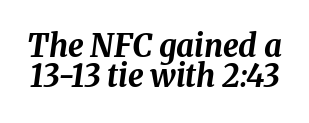
The image shows 31 px bold type, italic (leaning right); set tight line spacing (0.97x), normal letter spacing, not underlined; medium stroke contrast and a medium x-height.
